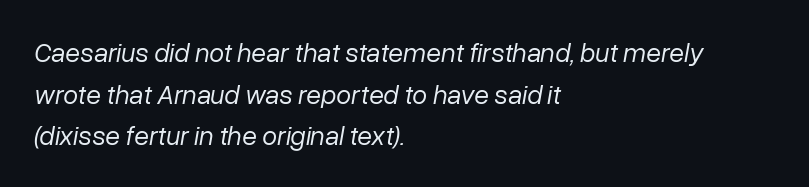
Stems and bowls with no extra thickness — not bold. The setting favours the left margin, as ordinary paragraphs usually do. If you measured baseline to baseline, you'd find a middling distance. This is oblique type, the kind used for emphasis or titles. The baseline area is clear. Words appear dense and cohesive because spacing is normal.
